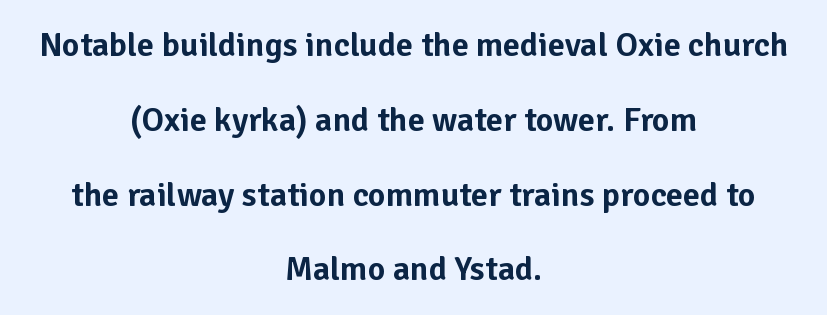
{"serif": "no", "italic": "no", "width": "normal", "stroke_contrast": "low", "x_height": "medium", "monospaced": "no", "underline": "no", "align": "center", "line_spacing": "loose", "line_spacing_ratio": 2.2, "letter_spacing": "normal", "letter_spacing_em": 0.0, "glyph_px": 34}
